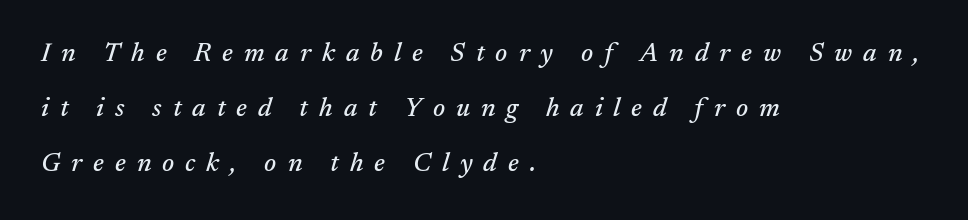
In CSS terms this would be text-align: left. This rendering features lettering with no underline. The tracking jumps out immediately: characters are airy and widely separated. Looking at the ascenders, they clearly lean. Quick note: interline space is abundant.
